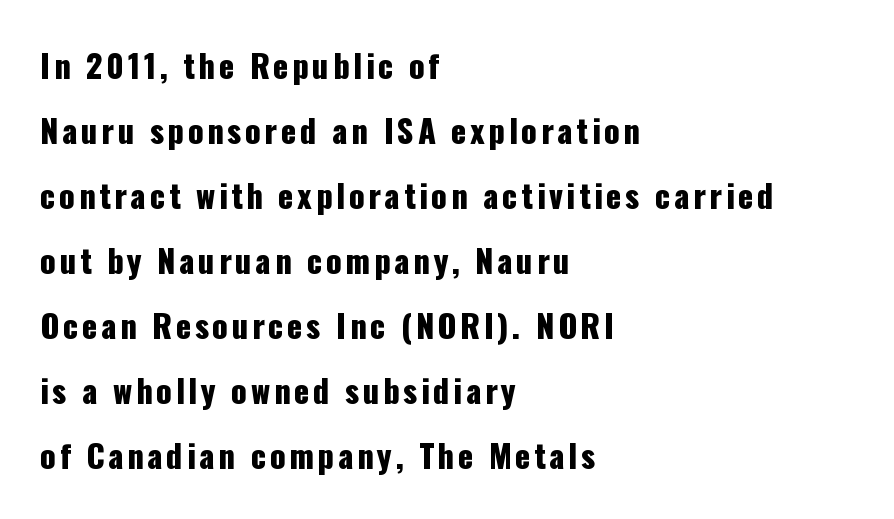
Q: Is the text italic (slanted)? A: No, it is upright.
Q: Is the typeface a serif or a sans-serif typeface? A: Sans-serif.
Q: Is the text underlined? A: No.
Q: How is the paragraph aligned? A: Left-aligned.
Q: Is the spacing between lines tight, normal or loose? A: Loose.
Q: Width (condensed, normal, or wide)? A: Condensed.
Q: Stroke contrast? A: Low.
Q: x-height? A: Medium.
Q: Monospaced? A: No.
